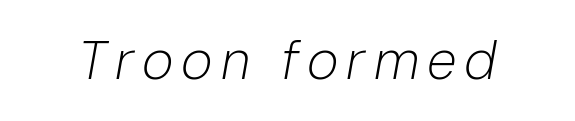
Proportional: the letters do not fall into vertical columns. Designer's note — italics engaged. Heaviness? Minimal to ordinary, like unemphasized prose. No word sits above an underline.
